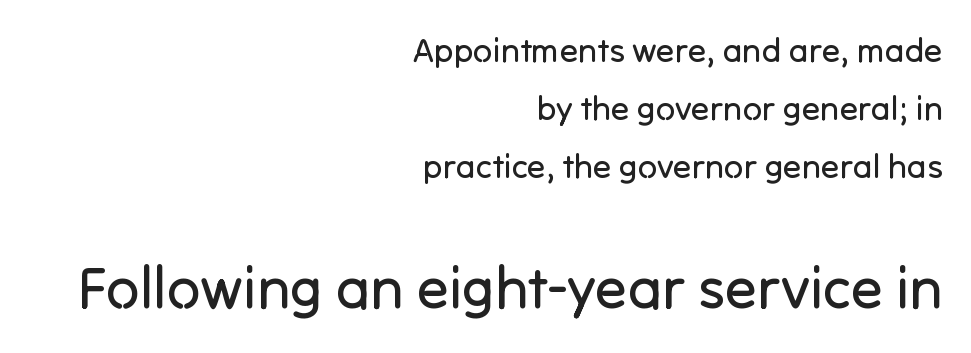
Regular leading. Italic: no, the glyphs are upright roman. Words float on clear page, feet unadorned. Every row of glyphs terminates at an identical x-position on the right.
